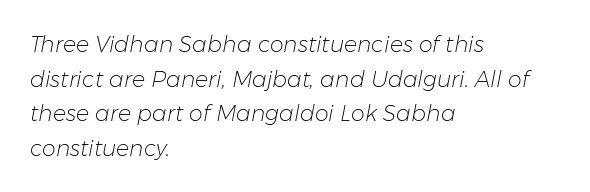
The image shows 22 px text type, italic (leaning right); set left-aligned, normal line spacing (1.57x), normal letter spacing, not underlined.
